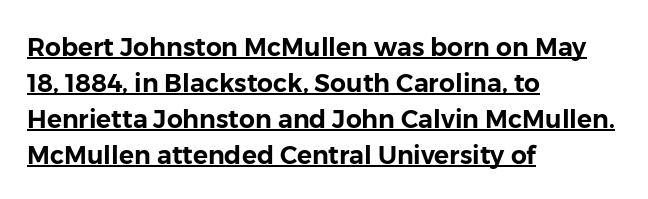
{"italic": "no", "underline": "yes", "align": "left", "line_spacing": "normal", "line_spacing_ratio": 1.44, "letter_spacing": "normal", "letter_spacing_em": 0.0, "glyph_px": 25}
